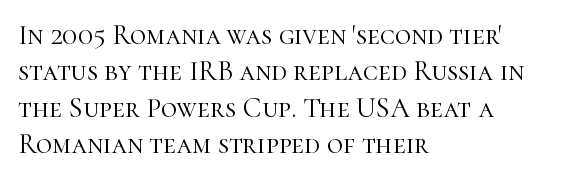
Q: Is the text bold? A: No.
Q: Is the text italic (slanted)? A: No, it is upright.
Q: Is the typeface a serif or a sans-serif typeface? A: Serif.
Q: Is the text underlined? A: No.
Q: How is the paragraph aligned? A: Left-aligned.
Q: Is the spacing between letters normal or unusually wide? A: Normal.
Q: Is the spacing between lines tight, normal or loose? A: Normal.
Q: Width (condensed, normal, or wide)? A: Normal.
Q: Stroke contrast? A: High.
Q: x-height? A: Medium.
Q: Monospaced? A: No.
